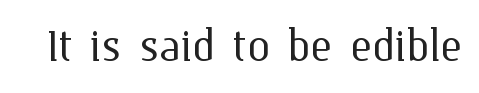
Spacing between characters is what you'd get straight out of the box. No word sits above an underline. This is roman type, the default non-slanted kind. Weight class: somewhere from thin through regular. Looks like regular typesetting: each glyph gets only the width it needs.
